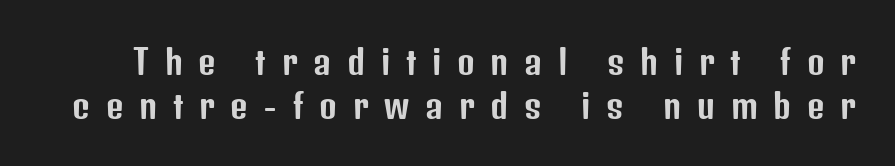
The image shows 34 px condensed sans-serif type, upright; set normal line spacing (1.29x), unusually wide letter spacing (+0.46 em), not underlined; low stroke contrast and a medium x-height.
